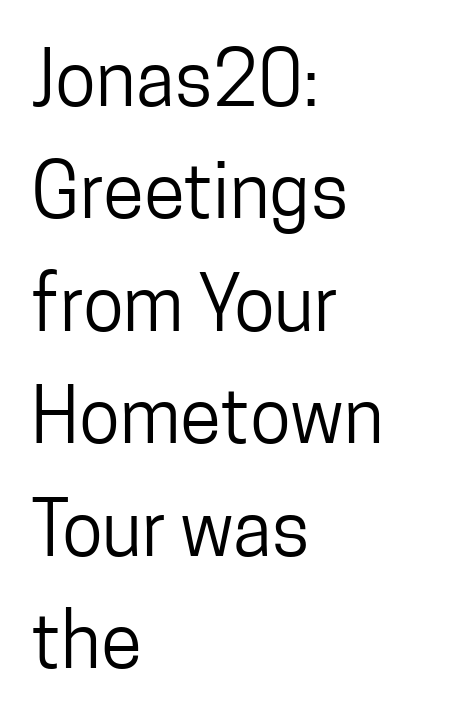
The image shows 75 px regular-weight, condensed sans-serif type, upright; set left-aligned, normal line spacing (1.5x), normal letter spacing, not underlined; low stroke contrast and a medium x-height.
